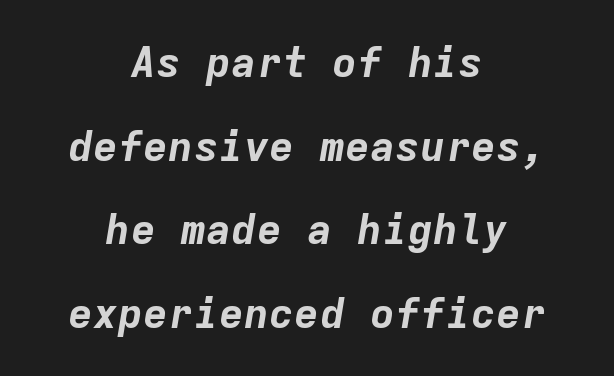
{"italic": "yes", "lean": "right", "slant_degrees": 9, "bold": "yes", "weight": "bold", "width": "normal", "stroke_contrast": "low", "x_height": "medium", "monospaced": "yes", "underline": "no", "align": "center", "line_spacing": "loose", "line_spacing_ratio": 1.99, "letter_spacing": "normal", "letter_spacing_em": 0.0, "glyph_px": 42}
